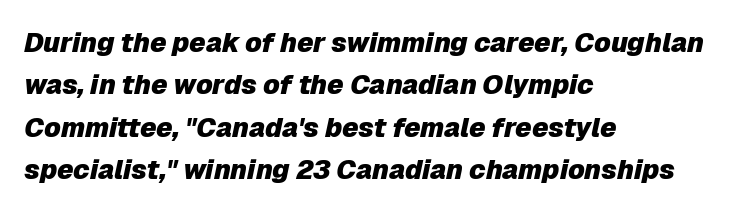
The image shows 27 px bold type, italic (leaning right); set left-aligned, normal line spacing (1.57x), normal letter spacing, not underlined.
